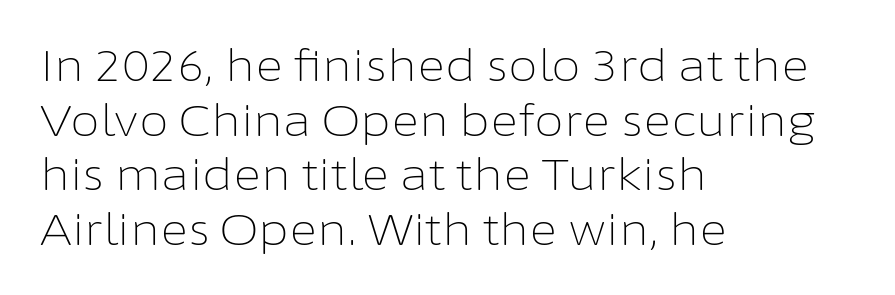
A classic flush-left, rag-right setting is used for this passage. Underline: absent. Stem width sits at or under what a default text font uses. Each letter keeps its own natural width here, so spacing adapts to shape. Serifs: no, the terminals of the letterforms are clean. One glance says typical: line gaps are just what's usual.
